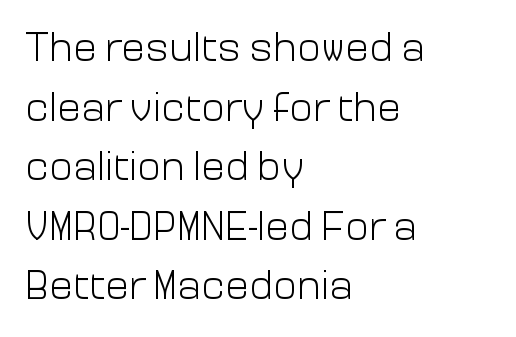
Q: Is the text bold? A: No.
Q: Is the text italic (slanted)? A: No, it is upright.
Q: Is the typeface a serif or a sans-serif typeface? A: Sans-serif.
Q: Is the text underlined? A: No.
Q: How is the paragraph aligned? A: Left-aligned.
Q: Is the spacing between letters normal or unusually wide? A: Normal.
Q: Is the spacing between lines tight, normal or loose? A: Normal.
Q: Width (condensed, normal, or wide)? A: Normal.
Q: Stroke contrast? A: Low.
Q: x-height? A: Medium.
Q: Monospaced? A: No.
